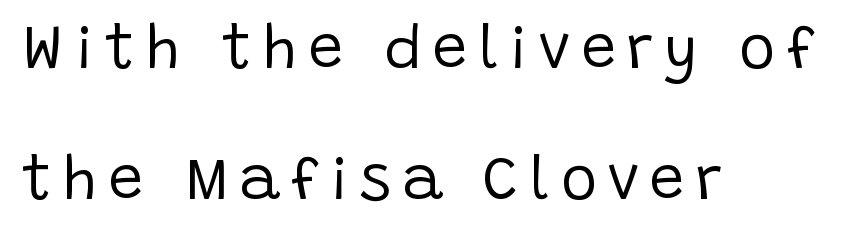
The image shows 62 px regular-weight sans-serif type, upright; set left-aligned, loose line spacing (2.11x), not underlined; low stroke contrast and a large x-height.
